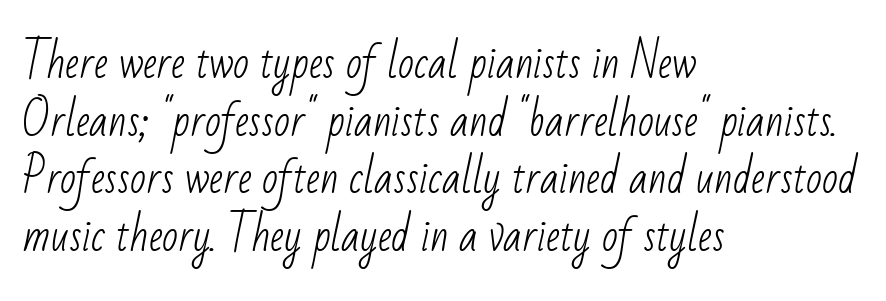
Q: Is the text bold? A: No.
Q: Is the typeface a serif or a sans-serif typeface? A: Sans-serif.
Q: Is the text underlined? A: No.
Q: How is the paragraph aligned? A: Left-aligned.
Q: Is the spacing between letters normal or unusually wide? A: Normal.
Q: Is the spacing between lines tight, normal or loose? A: Normal.
Q: Width (condensed, normal, or wide)? A: Condensed.
Q: Stroke contrast? A: Low.
Q: x-height? A: Small.
Q: Monospaced? A: No.
